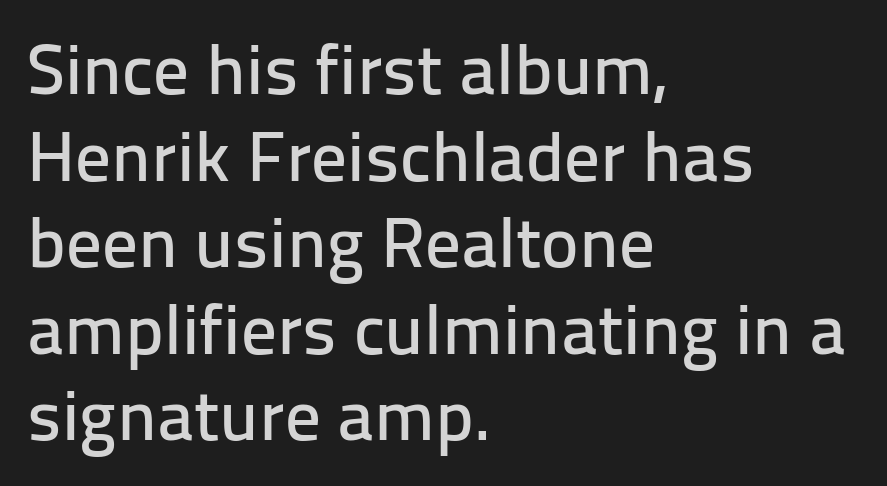
{"serif": "no", "italic": "no", "width": "normal", "stroke_contrast": "low", "x_height": "medium", "monospaced": "no", "underline": "no", "align": "left", "line_spacing_ratio": 1.22, "letter_spacing": "normal", "letter_spacing_em": 0.0, "glyph_px": 71}
